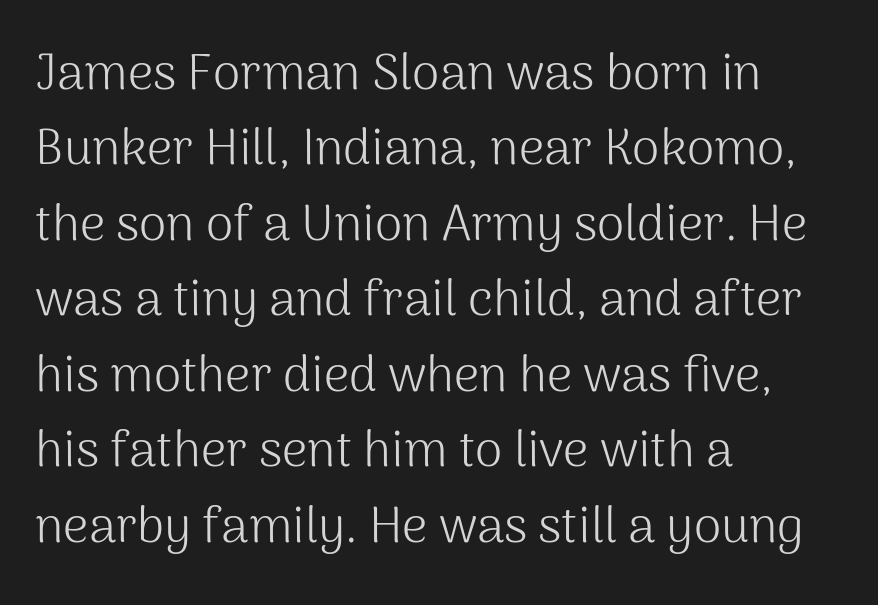
Vertical strokes here are truly vertical. The passage shown has conventional tracking throughout. Every row of glyphs begins at an identical x-position on the left. This rendering features lettering with no underline. Interline gaps are of average width in this sample. Stroke mass is kept to a normal reading level or below.
